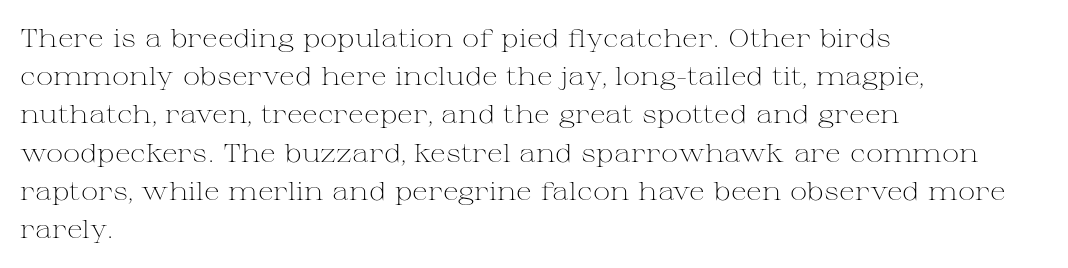
Q: Is the text bold? A: No.
Q: Is the text italic (slanted)? A: No, it is upright.
Q: Is the text underlined? A: No.
Q: How is the paragraph aligned? A: Left-aligned.
Q: Is the spacing between letters normal or unusually wide? A: Normal.
Q: Is the spacing between lines tight, normal or loose? A: Normal.
